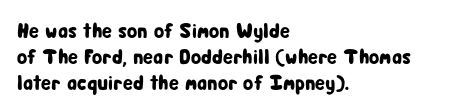
Q: Is the text italic (slanted)? A: No, it is upright.
Q: Is the text underlined? A: No.
Q: How is the paragraph aligned? A: Left-aligned.
Q: Is the spacing between letters normal or unusually wide? A: Normal.
